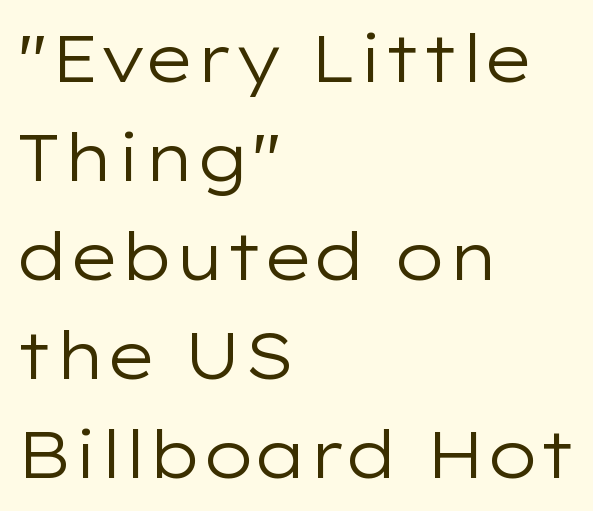
The image shows 66 px regular-weight, wide sans-serif type, upright; set left-aligned, normal line spacing (1.5x), normal letter spacing, not underlined; low stroke contrast and a medium x-height.
